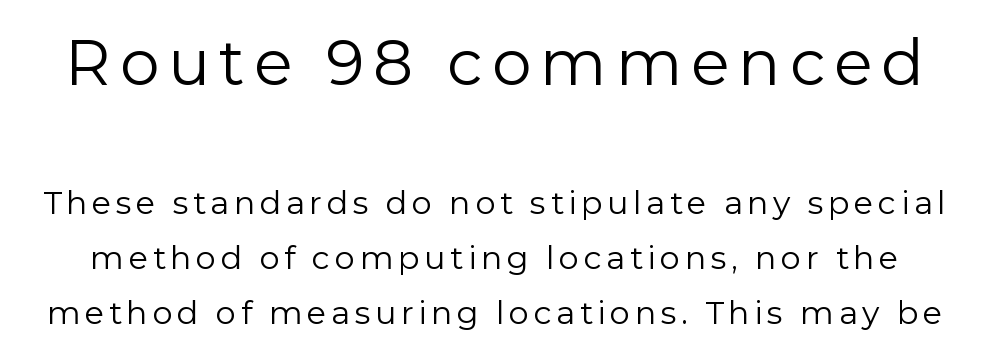
Q: Is the text bold? A: No.
Q: Is the text italic (slanted)? A: No, it is upright.
Q: Is the typeface a serif or a sans-serif typeface? A: Sans-serif.
Q: Is the text underlined? A: No.
Q: Which block of text is set in a larger size, the first (top) or the second (bottom)? A: The first (top) one.
Q: Width (condensed, normal, or wide)? A: Normal.
Q: Stroke contrast? A: Low.
Q: x-height? A: Medium.
Q: Monospaced? A: No.
